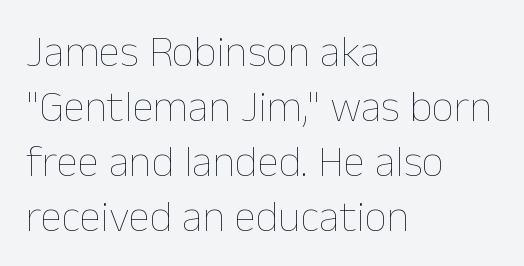
{"italic": "no", "bold": "no", "weight": "thin", "width": "normal", "stroke_contrast": "low", "x_height": "medium", "monospaced": "no", "underline": "no", "align": "left", "line_spacing": "normal", "line_spacing_ratio": 1.25, "letter_spacing": "normal", "letter_spacing_em": 0.0, "glyph_px": 44}
